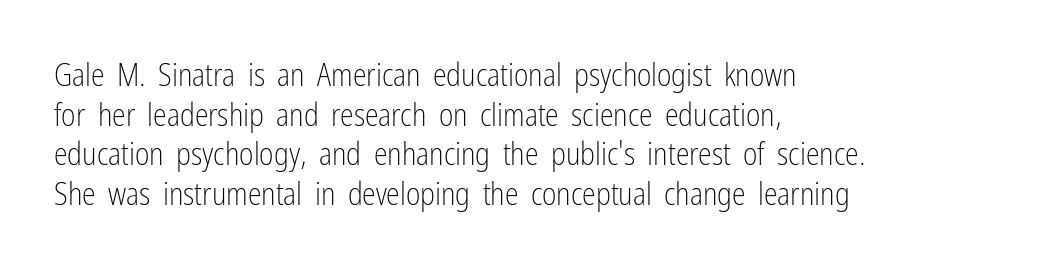
These lines keep a tight, regular rhythm from letter to letter. Compared with a centered layout, this one pins lines to the left instead. Is the stroke heavy? The answer is a plain regular-or-lighter. Notice how the stems are strictly vertical — no italics here. Think of a printed novel: that variable character pitch is what you see here.
